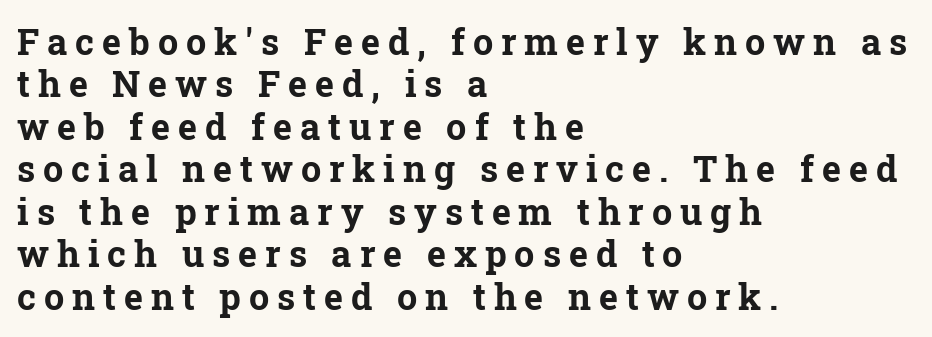
The image shows 36 px bold serif type, upright; set left-aligned, line spacing 1.18x, unusually wide letter spacing (+0.22 em), not underlined; low stroke contrast and a medium x-height.
